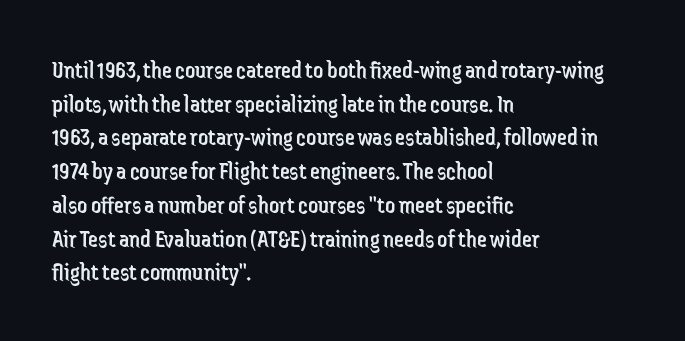
Honestly, there is no underline to notice here at all. When letters stand straight like this, we call the style roman or upright. The passage shown stacks its lines at a standard gap. Horizontal alignment here is leftward, the default for most running prose. Ink coverage per letter is moderate at most.
